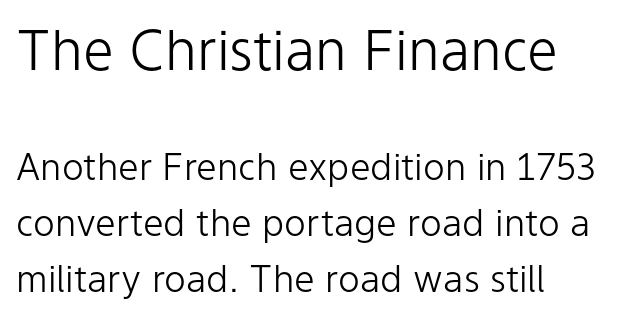
The image shows 55 px light sans-serif type, upright; set left-aligned, normal line spacing (1.52x), normal letter spacing, not underlined; the first (top) block is 1.49x larger; low stroke contrast and a medium x-height.
